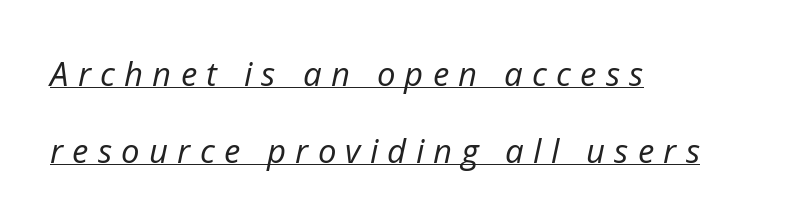
The image shows 33 px regular-weight type, italic (leaning right); set left-aligned, loose line spacing (2.32x), unusually wide letter spacing (+0.28 em), underlined; low stroke contrast and a medium x-height.
